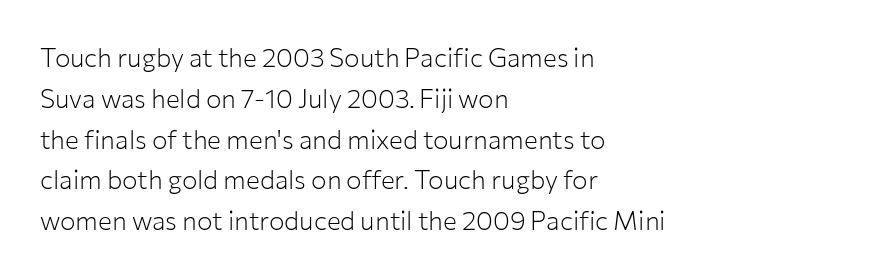
Q: Is the text bold? A: No.
Q: Is the text italic (slanted)? A: No, it is upright.
Q: Is the text underlined? A: No.
Q: How is the paragraph aligned? A: Left-aligned.
Q: Is the spacing between letters normal or unusually wide? A: Normal.
Q: Is the spacing between lines tight, normal or loose? A: Normal.
